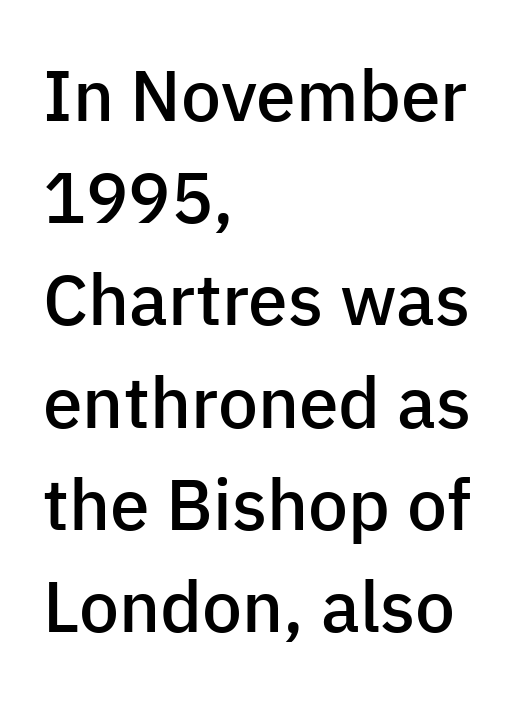
These lines were composed using upright roman letters. Stems and bowls a touch heavier than normal — semibold. Only glyphs here, with clear space below each row. Line beginnings align vertically; line endings do not. Think of a printed novel: that variable character pitch is what you see here. The letters carry no serifs — their stems end cleanly without finishing strokes.
